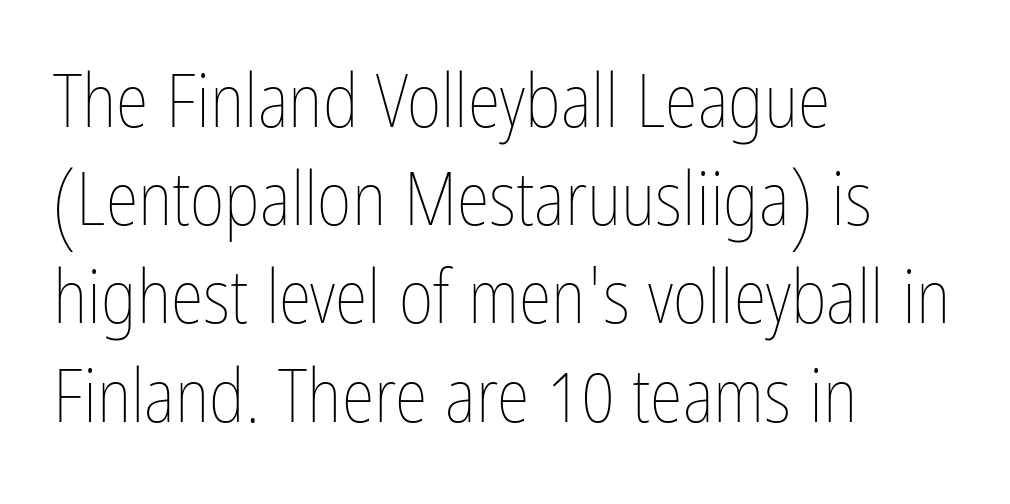
The image shows 75 px thin, condensed type, upright; set left-aligned, normal line spacing (1.31x), normal letter spacing, not underlined; low stroke contrast and a medium x-height.
